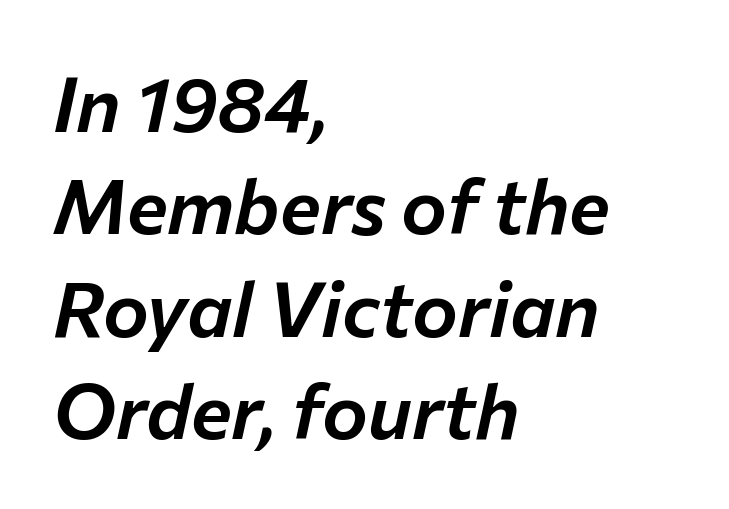
The image shows 77 px text type, italic (leaning right); set left-aligned, normal line spacing (1.33x), normal letter spacing, not underlined; low stroke contrast and a medium x-height.
